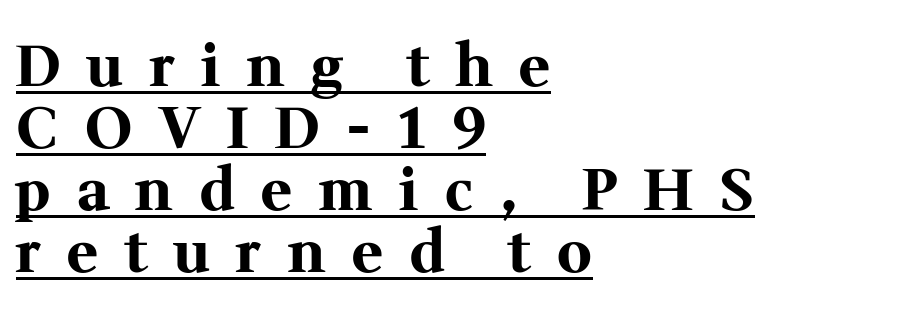
{"serif": "yes", "italic": "no", "bold": "yes", "weight": "bold", "width": "normal", "stroke_contrast": "medium", "x_height": "medium", "monospaced": "no", "underline": "yes", "align": "left", "line_spacing": "tight", "line_spacing_ratio": 1.07, "letter_spacing": "wide", "letter_spacing_em": 0.46, "glyph_px": 58}
